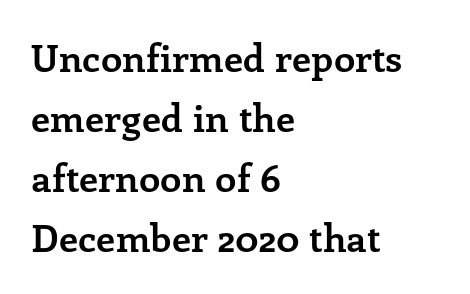
The image shows 38 px semibold serif type, upright; set left-aligned, normal line spacing (1.58x), normal letter spacing, not underlined; low stroke contrast and a medium x-height.
